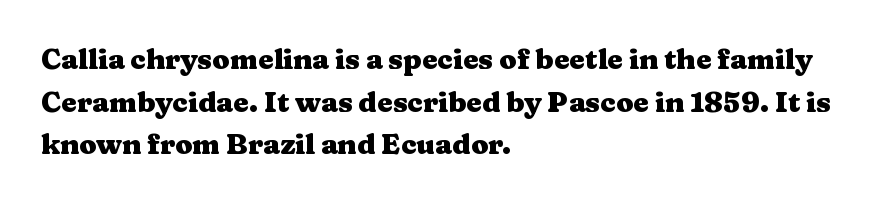
Q: Is the text bold? A: Yes.
Q: Is the text italic (slanted)? A: No, it is upright.
Q: Is the typeface a serif or a sans-serif typeface? A: Serif.
Q: Is the text underlined? A: No.
Q: How is the paragraph aligned? A: Left-aligned.
Q: Is the spacing between letters normal or unusually wide? A: Normal.
Q: Is the spacing between lines tight, normal or loose? A: Normal.
Q: Width (condensed, normal, or wide)? A: Wide.
Q: Stroke contrast? A: Medium.
Q: x-height? A: Medium.
Q: Monospaced? A: No.
